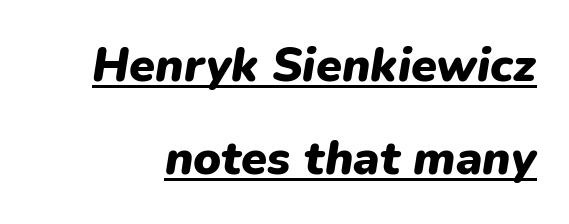
The image shows 47 px heavy type, italic (leaning right); set loose line spacing (1.97x), normal letter spacing, underlined; low stroke contrast and a medium x-height.
